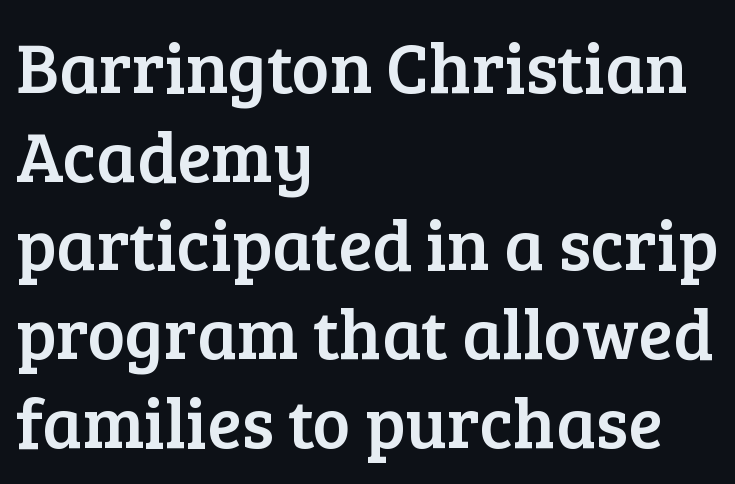
Q: Is the text italic (slanted)? A: No, it is upright.
Q: Is the typeface a serif or a sans-serif typeface? A: Serif.
Q: Is the text underlined? A: No.
Q: How is the paragraph aligned? A: Left-aligned.
Q: Is the spacing between letters normal or unusually wide? A: Normal.
Q: Is the spacing between lines tight, normal or loose? A: Normal.
Q: Width (condensed, normal, or wide)? A: Normal.
Q: Stroke contrast? A: Low.
Q: x-height? A: Medium.
Q: Monospaced? A: No.
